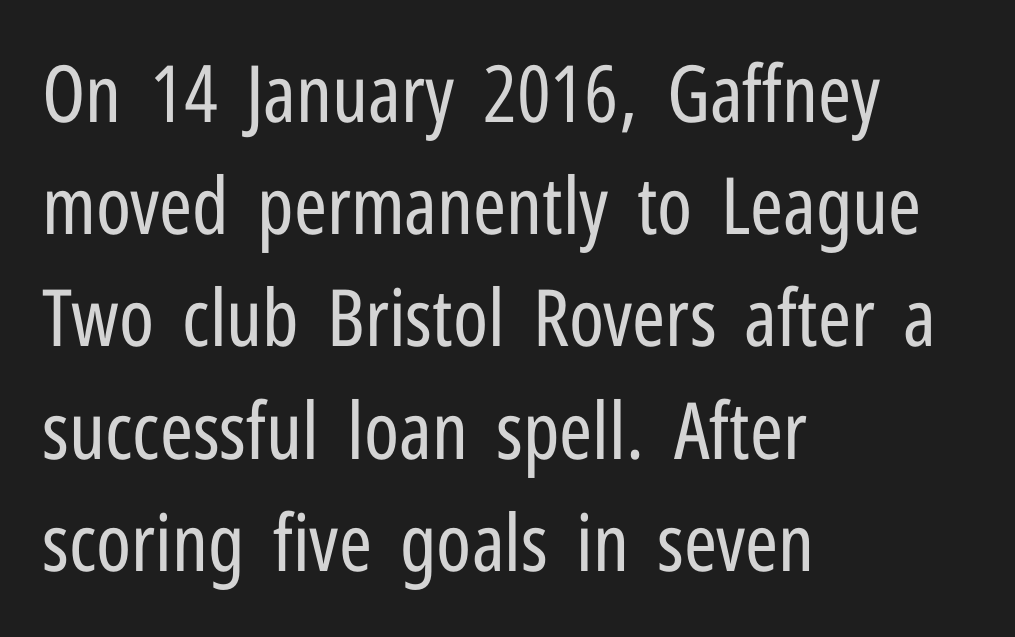
{"serif": "no", "italic": "no", "bold": "no", "weight": "regular", "width": "condensed", "stroke_contrast": "low", "x_height": "medium", "monospaced": "no", "underline": "no", "align": "left", "line_spacing": "normal", "line_spacing_ratio": 1.42, "letter_spacing": "normal", "letter_spacing_em": 0.0, "glyph_px": 79}
